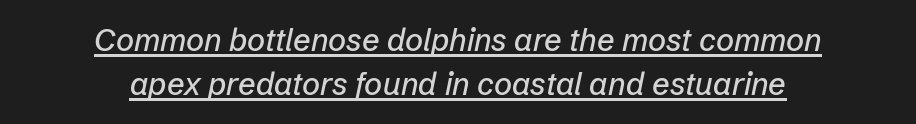
The image shows 31 px text type, italic (leaning right); set centered, normal line spacing (1.42x), normal letter spacing, underlined; low stroke contrast and a medium x-height.
